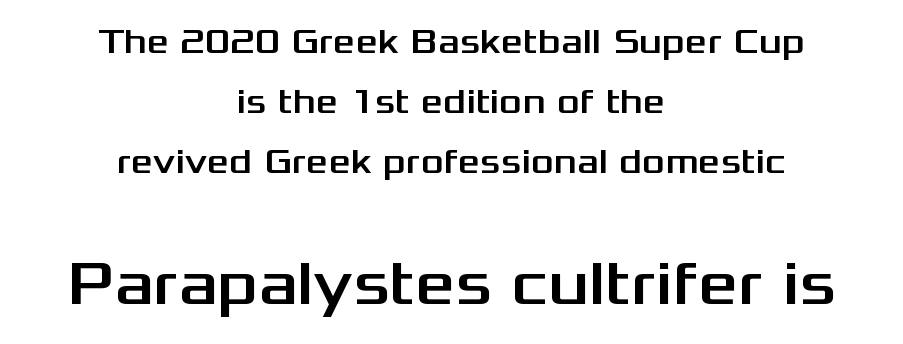
The font family rendered here belongs to the sans-serif group. Here the designer chose a conventional face with non-uniform glyph widths. The paragraph shown floats in the horizontal middle. Unmarked baselines from the first word to the last. Caption: upper text group reduced, lower text group enlarged.
